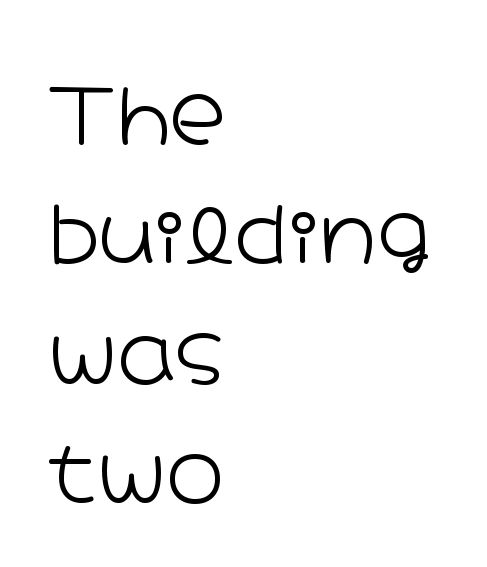
{"serif": "no", "italic": "no", "bold": "no", "weight": "light", "width": "wide", "stroke_contrast": "low", "x_height": "medium", "monospaced": "no", "underline": "no", "align": "left", "line_spacing": "normal", "line_spacing_ratio": 1.51, "letter_spacing": "normal", "letter_spacing_em": 0.0, "glyph_px": 79}
